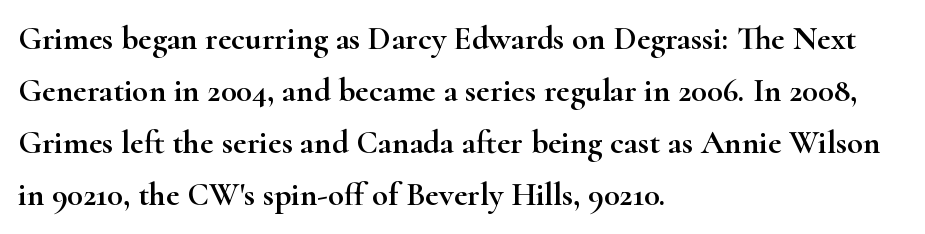
The image shows 33 px wide serif type, upright; set left-aligned, normal line spacing (1.58x), normal letter spacing, not underlined; high stroke contrast and a small x-height.
